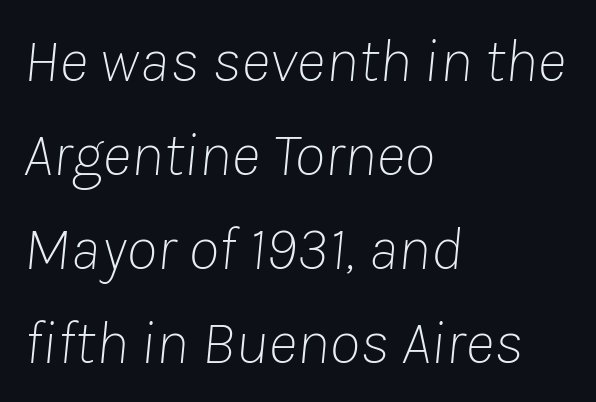
The image shows 63 px thin type, italic (leaning right); set left-aligned, normal line spacing (1.49x), normal letter spacing, not underlined; low stroke contrast and a medium x-height.
